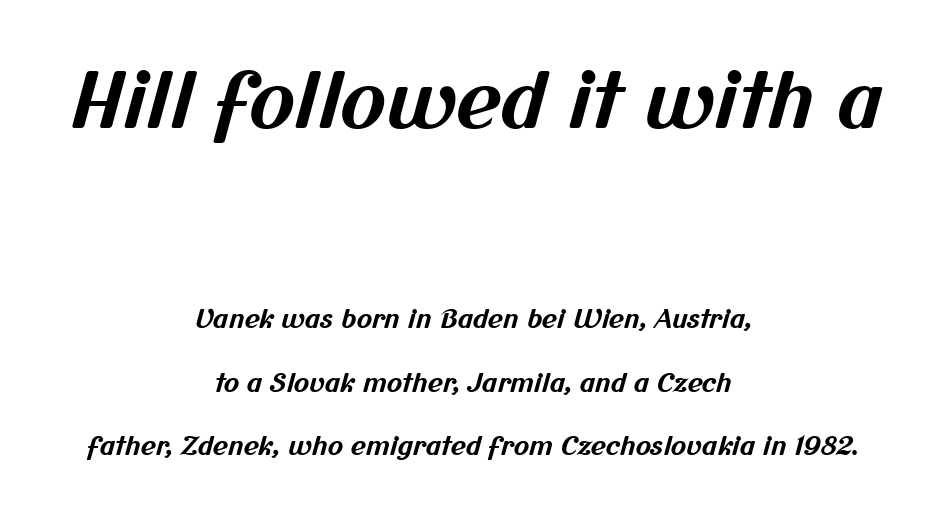
The image shows 77 px bold sans-serif type; set centered, loose line spacing (2.44x), normal letter spacing, not underlined; the first (top) block is 2.96x larger; medium stroke contrast and a medium x-height.
